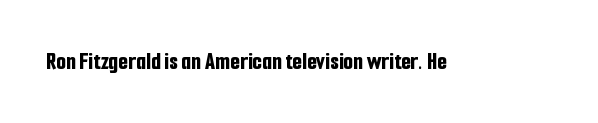
The image shows 25 px bold type, upright; set normal letter spacing, not underlined.
